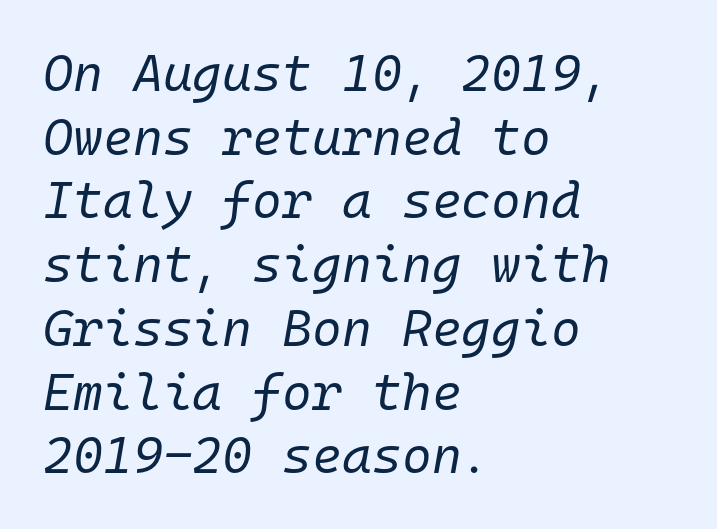
Q: Is the text bold? A: No.
Q: Is the text italic (slanted)? A: Yes, it leans right by about 10 degrees.
Q: Is the text underlined? A: No.
Q: How is the paragraph aligned? A: Left-aligned.
Q: Is the spacing between letters normal or unusually wide? A: Normal.
Q: Is the spacing between lines tight, normal or loose? A: Normal.
Q: Width (condensed, normal, or wide)? A: Normal.
Q: Stroke contrast? A: Low.
Q: x-height? A: Medium.
Q: Monospaced? A: Yes.
